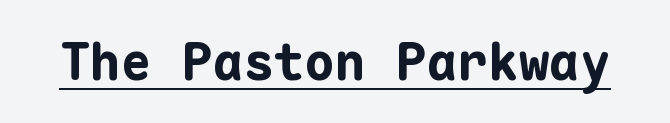
{"serif": "no", "italic": "no", "bold": "yes", "weight": "bold", "width": "normal", "stroke_contrast": "low", "x_height": "medium", "monospaced": "yes", "underline": "yes", "letter_spacing": "normal", "letter_spacing_em": 0.0, "glyph_px": 51}
